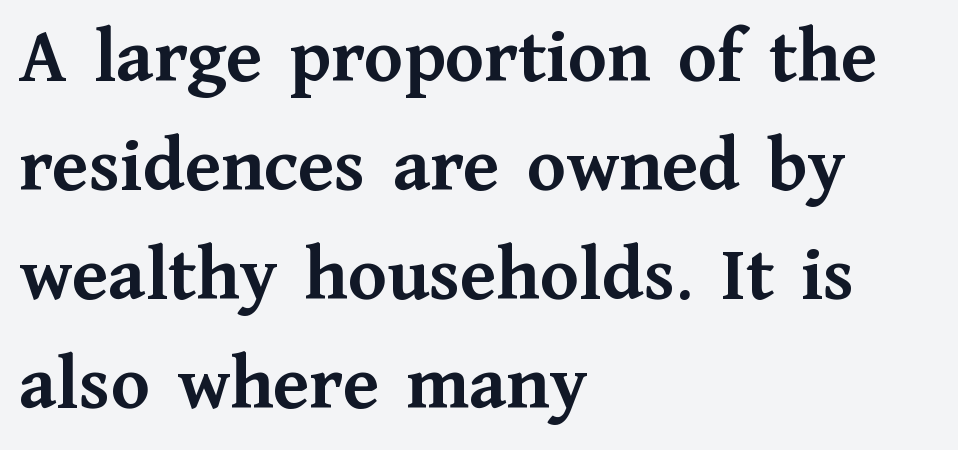
{"serif": "yes", "italic": "no", "bold": "yes", "weight": "semibold", "width": "normal", "stroke_contrast": "medium", "x_height": "medium", "monospaced": "no", "underline": "no", "align": "left", "line_spacing": "normal", "line_spacing_ratio": 1.38, "letter_spacing": "normal", "letter_spacing_em": 0.0, "glyph_px": 79}
